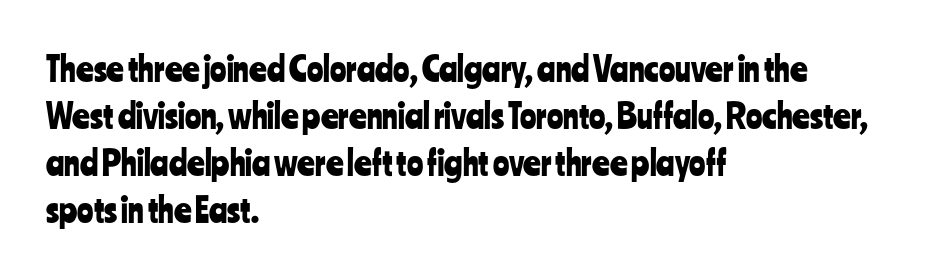
The letters advance in unequal steps, a hallmark of proportional type. It's the straight-up-and-down kind of type. Students, note that the glyphs here touch the page at normal intervals. No word sits above an underline. Line spacing here is normal. Classification — sans serif.
